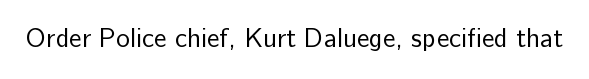
The image shows 26 px text type, upright; set normal letter spacing, not underlined.
